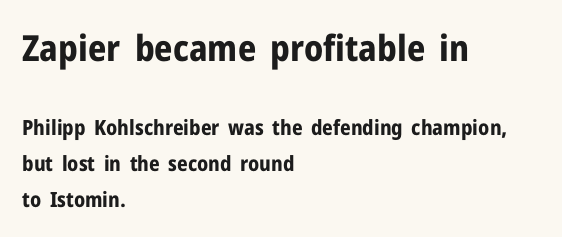
Q: Is the text bold? A: Yes.
Q: Is the text italic (slanted)? A: No, it is upright.
Q: Is the typeface a serif or a sans-serif typeface? A: Sans-serif.
Q: Is the text underlined? A: No.
Q: How is the paragraph aligned? A: Left-aligned.
Q: Is the spacing between letters normal or unusually wide? A: Normal.
Q: Which block of text is set in a larger size, the first (top) or the second (bottom)? A: The first (top) one.
Q: Width (condensed, normal, or wide)? A: Normal.
Q: Stroke contrast? A: Low.
Q: x-height? A: Medium.
Q: Monospaced? A: No.
